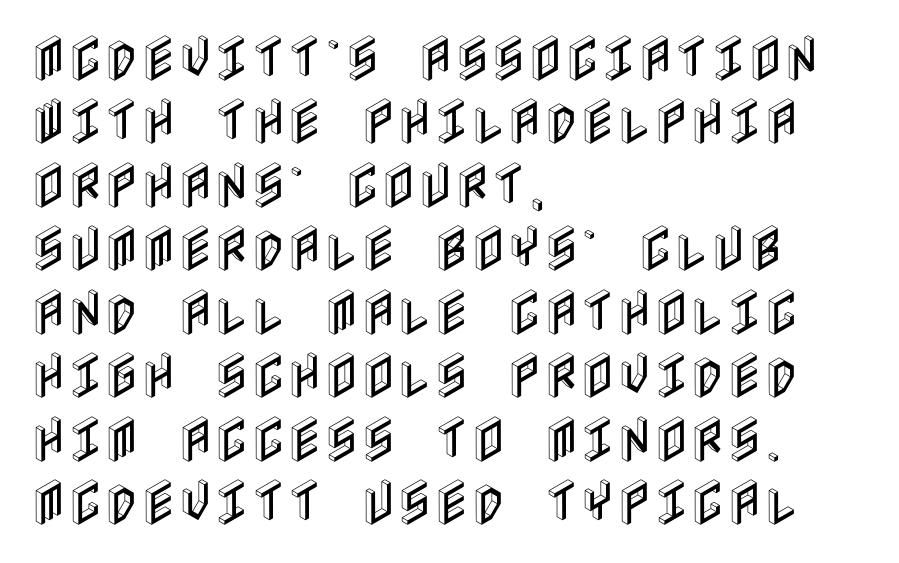
{"italic": "no", "width": "condensed", "x_height": "large", "underline": "no", "align": "left", "line_spacing": "normal", "line_spacing_ratio": 1.27, "letter_spacing": "normal", "letter_spacing_em": 0.0, "glyph_px": 50}
